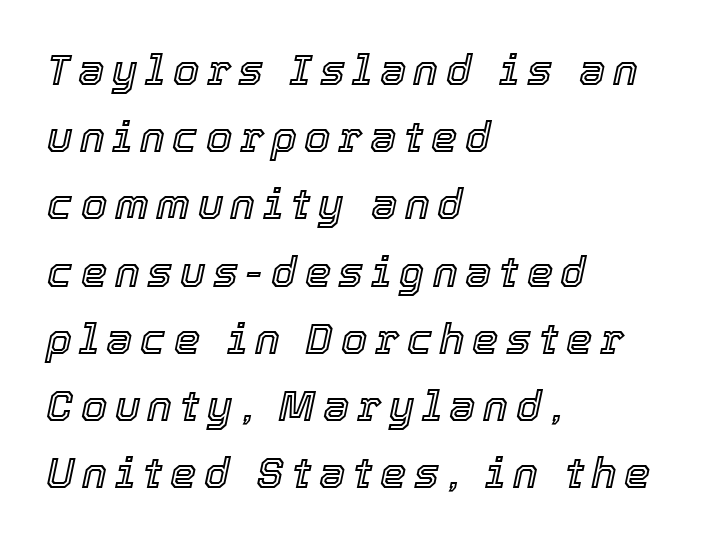
Q: Is the text italic (slanted)? A: Yes, it leans right by about 12 degrees.
Q: Is the text underlined? A: No.
Q: How is the paragraph aligned? A: Left-aligned.
Q: Is the spacing between lines tight, normal or loose? A: Normal.
Q: Width (condensed, normal, or wide)? A: Normal.
Q: x-height? A: Medium.
Q: Monospaced? A: No.
